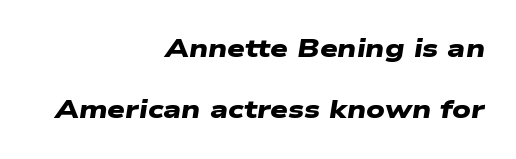
These lines carry a lot of weight — the face is fully bold. Is there much room between lines? Yes — plenty of vertical air separates them. Honestly, the letter spacing is just normal — you wouldn't notice it. All the whitespace from short lines collects on the left. Underlining? Definitely not there.
